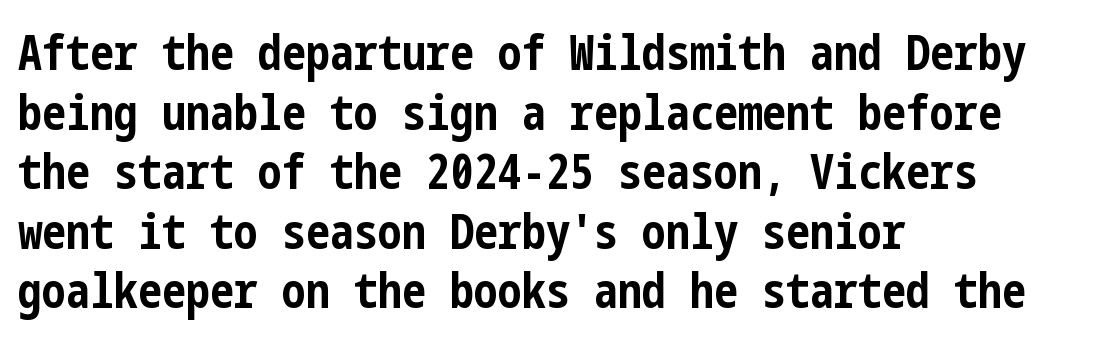
{"serif": "no", "italic": "no", "bold": "yes", "weight": "bold", "width": "condensed", "stroke_contrast": "low", "x_height": "medium", "underline": "no", "align": "left", "line_spacing_ratio": 1.24, "letter_spacing": "normal", "letter_spacing_em": 0.0, "glyph_px": 48}
